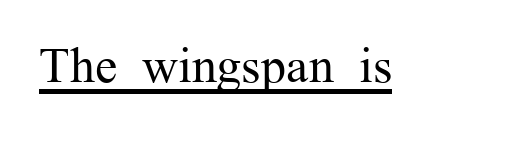
Looks like regular typesetting: each glyph gets only the width it needs. The specimen includes a rule beneath the text block's lines. Is the letter spacing exaggerated? No — it looks like the ordinary default. The letters stand straight up with perfectly vertical stems. Classification — serif. Weight: in the light-to-regular range.
